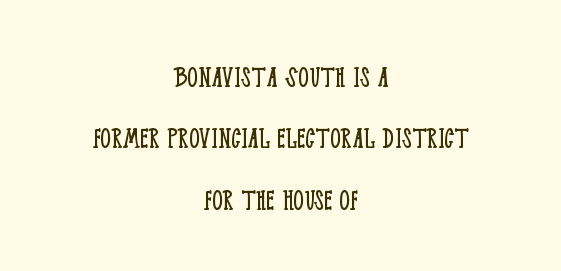
{"serif": "yes", "italic": "no", "bold": "no", "weight": "light", "width": "condensed", "stroke_contrast": "low", "x_height": "large", "monospaced": "no", "underline": "no", "align": "center", "line_spacing_ratio": 1.86, "letter_spacing": "normal", "letter_spacing_em": 0.0, "glyph_px": 33}
